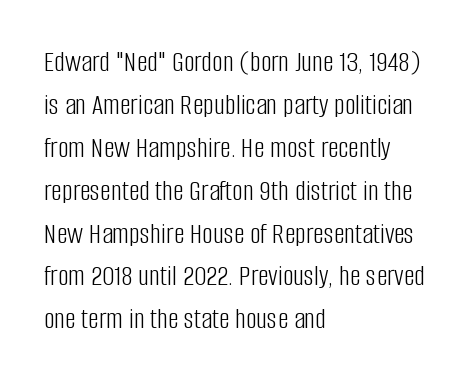
Is the stroke heavy? The answer is a plain regular-or-lighter. Is there much room between lines? A standard amount, neither cramped nor airy. The rendering anchors every line to the left-hand side. The area under the type is left untouched.
